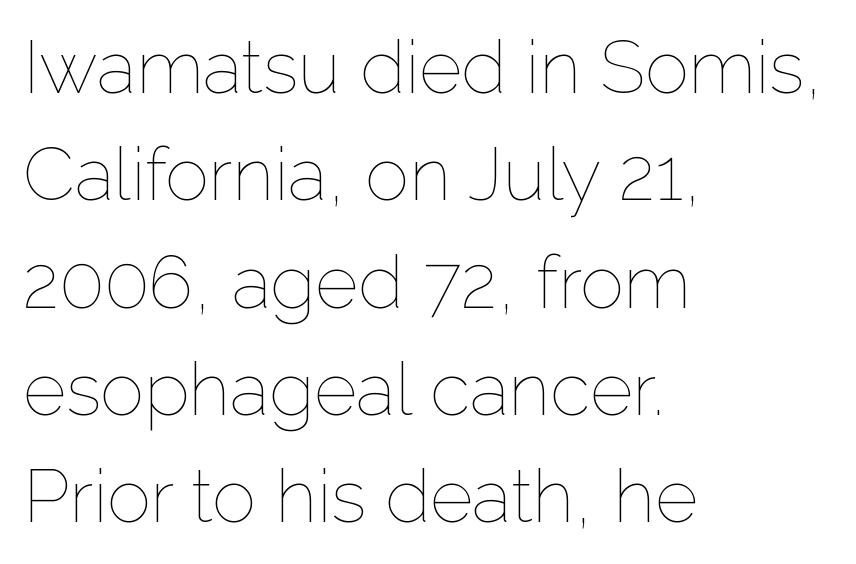
The image shows 74 px thin type, upright; set left-aligned, normal line spacing (1.45x), normal letter spacing, not underlined; low stroke contrast and a medium x-height.
